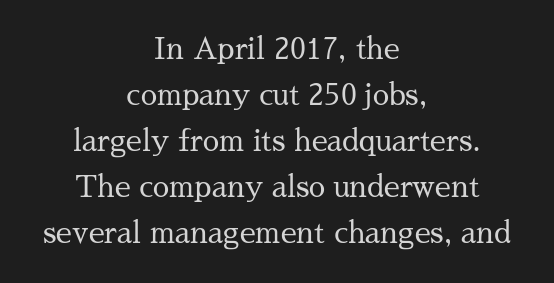
Q: Is the text bold? A: No.
Q: Is the text italic (slanted)? A: No, it is upright.
Q: Is the typeface a serif or a sans-serif typeface? A: Serif.
Q: Is the text underlined? A: No.
Q: How is the paragraph aligned? A: Centered.
Q: Is the spacing between letters normal or unusually wide? A: Normal.
Q: Is the spacing between lines tight, normal or loose? A: Normal.
Q: Width (condensed, normal, or wide)? A: Normal.
Q: Stroke contrast? A: Medium.
Q: x-height? A: Medium.
Q: Monospaced? A: No.
